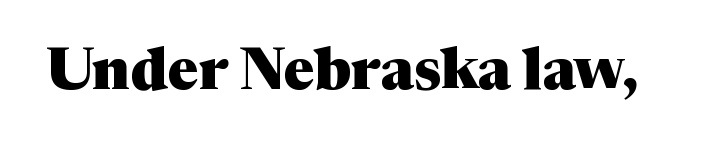
The type family on display is of the serif kind. Letter spacing: default. These lines are rendered in a variable-pitch font. The specimen omits any rule beneath the text block's lines. The typography opts for an upright posture over an oblique one. These lines carry a lot of weight — the face is fully bold.
